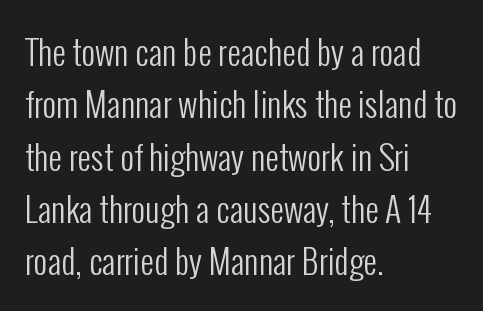
{"serif": "no", "italic": "no", "bold": "no", "weight": "regular", "width": "condensed", "stroke_contrast": "low", "x_height": "medium", "monospaced": "no", "underline": "no", "align": "left", "line_spacing": "normal", "line_spacing_ratio": 1.54, "letter_spacing": "normal", "letter_spacing_em": 0.0, "glyph_px": 34}
